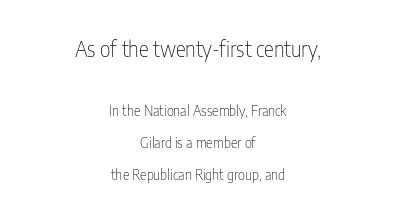
{"italic": "no", "bold": "no", "underline": "no", "align": "center", "line_spacing": "loose", "line_spacing_ratio": 2.32, "letter_spacing": "normal", "letter_spacing_em": 0.0, "larger_block": "first", "size_ratio": 1.5, "glyph_px": 21}
